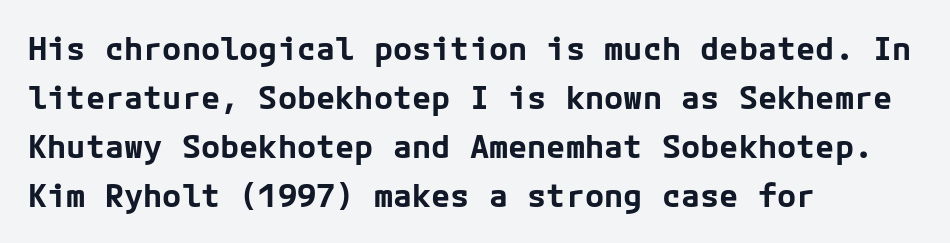
The image shows 32 px bold sans-serif type, upright; set left-aligned, normal line spacing (1.53x), normal letter spacing, not underlined; low stroke contrast and a medium x-height.
